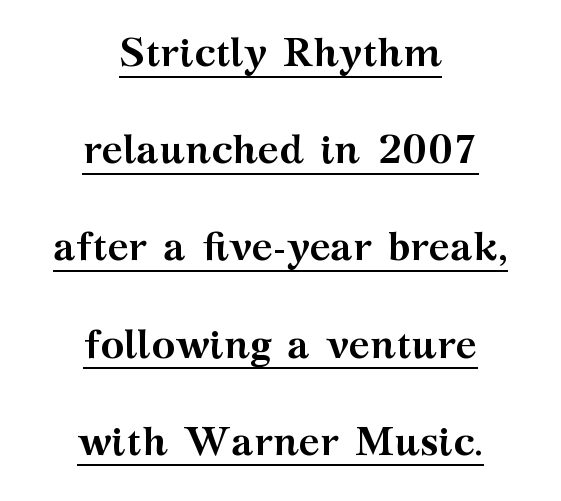
The image shows 40 px semibold, wide serif type, upright; set centered, loose line spacing (2.43x), normal letter spacing, underlined; medium stroke contrast and a medium x-height.
